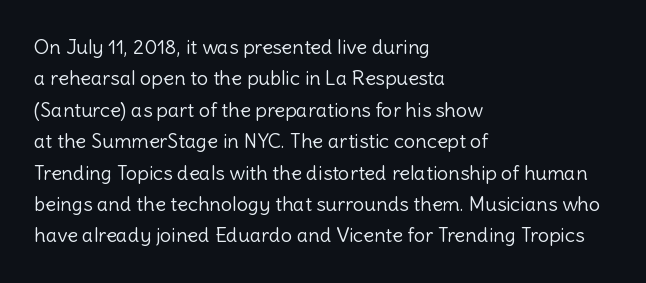
Line spacing here is normal. A typesetter would mark this as roman, not italic. The specimen omits any rule beneath the text block's lines. The rag falls on the right side of this text block. The characters are drawn with everyday or finer stroke widths.
